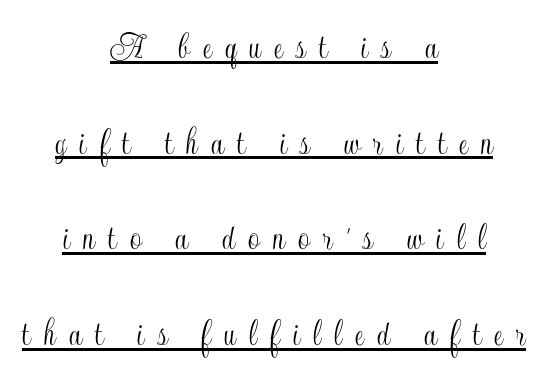
The image shows 40 px condensed type; set centered, loose line spacing (2.39x), unusually wide letter spacing (+0.33 em), underlined; a small x-height.
